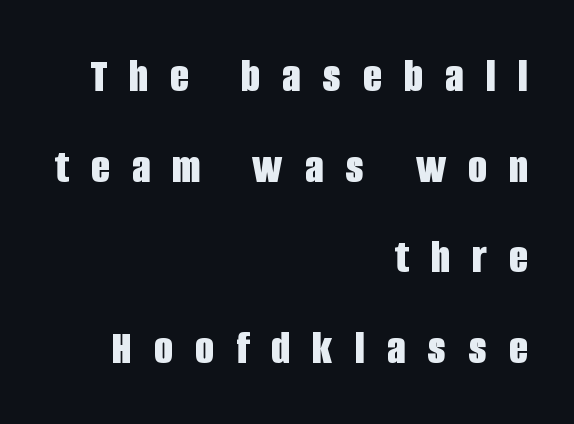
{"serif": "no", "italic": "no", "bold": "yes", "weight": "bold", "width": "condensed", "stroke_contrast": "low", "x_height": "large", "monospaced": "no", "underline": "no", "align": "right", "line_spacing_ratio": 1.85, "letter_spacing": "wide", "letter_spacing_em": 0.45, "glyph_px": 49}
